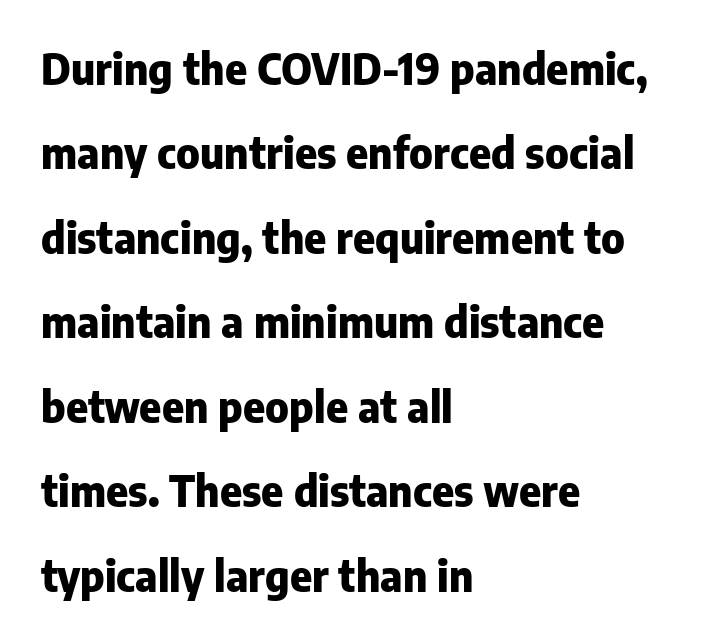
Q: Is the text bold? A: Yes.
Q: Is the text italic (slanted)? A: No, it is upright.
Q: Is the typeface a serif or a sans-serif typeface? A: Sans-serif.
Q: Is the text underlined? A: No.
Q: How is the paragraph aligned? A: Left-aligned.
Q: Is the spacing between letters normal or unusually wide? A: Normal.
Q: Is the spacing between lines tight, normal or loose? A: Loose.
Q: Width (condensed, normal, or wide)? A: Normal.
Q: Stroke contrast? A: Low.
Q: x-height? A: Medium.
Q: Monospaced? A: No.
